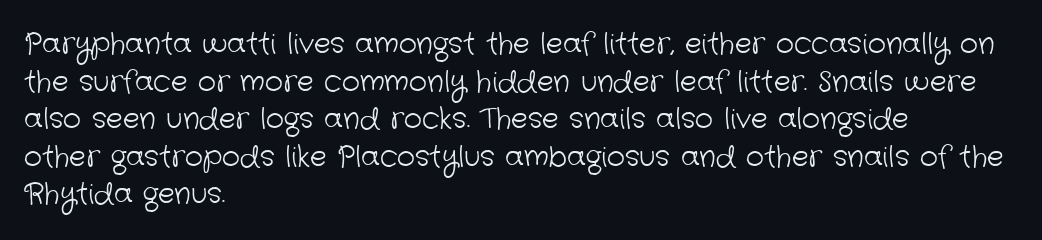
Q: Is the text bold? A: No.
Q: Is the typeface a serif or a sans-serif typeface? A: Sans-serif.
Q: Is the text underlined? A: No.
Q: How is the paragraph aligned? A: Left-aligned.
Q: Is the spacing between letters normal or unusually wide? A: Normal.
Q: Is the spacing between lines tight, normal or loose? A: Normal.
Q: Width (condensed, normal, or wide)? A: Normal.
Q: Stroke contrast? A: Low.
Q: x-height? A: Medium.
Q: Monospaced? A: No.
